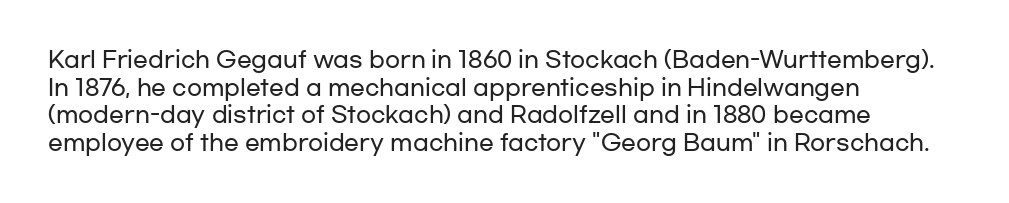
The image shows 22 px text type, upright; set left-aligned, normal line spacing (1.26x), normal letter spacing, not underlined.
